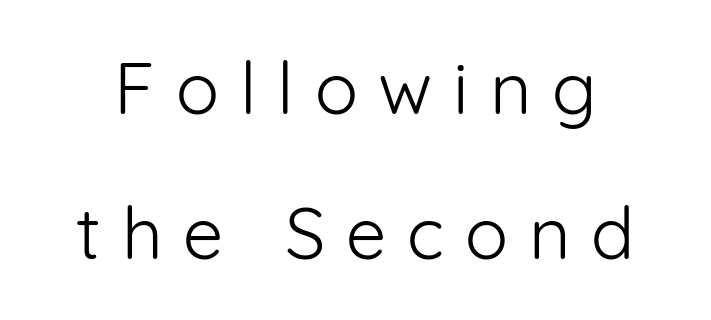
Q: Is the text bold? A: No.
Q: Is the text italic (slanted)? A: No, it is upright.
Q: Is the typeface a serif or a sans-serif typeface? A: Sans-serif.
Q: Is the text underlined? A: No.
Q: Is the spacing between letters normal or unusually wide? A: Unusually wide.
Q: Is the spacing between lines tight, normal or loose? A: Loose.
Q: Width (condensed, normal, or wide)? A: Normal.
Q: Stroke contrast? A: Low.
Q: x-height? A: Medium.
Q: Monospaced? A: No.
